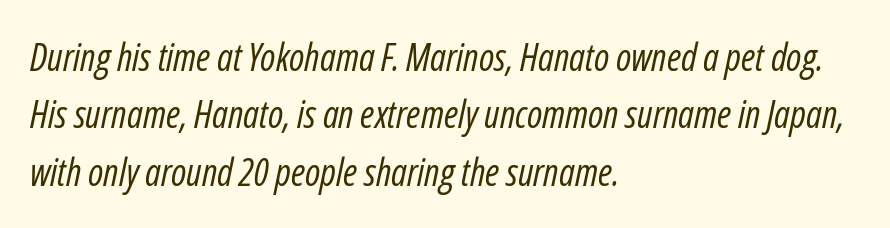
The image shows 38 px regular-weight, condensed type, italic (leaning right); set left-aligned, normal line spacing (1.51x), normal letter spacing, not underlined; low stroke contrast and a medium x-height.
